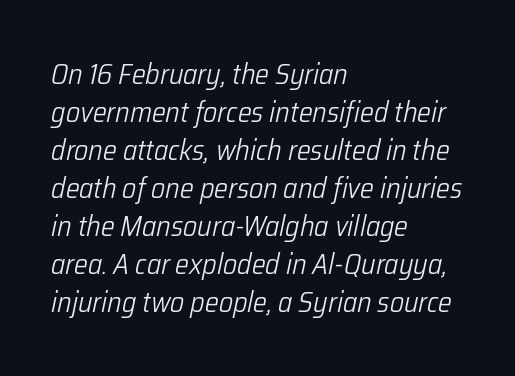
{"italic": "yes", "lean": "right", "slant_degrees": 12, "bold": "no", "weight": "light", "width": "condensed", "stroke_contrast": "low", "x_height": "medium", "monospaced": "no", "underline": "no", "align": "left", "line_spacing": "normal", "line_spacing_ratio": 1.31, "letter_spacing": "normal", "letter_spacing_em": 0.0, "glyph_px": 29}
